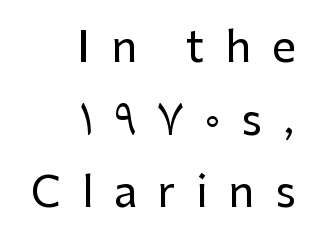
Observe the wide spacing: letters keep a clear distance from each other. The gap between lines stays unmarked. The passage shown is typed in a proportional face where columns would drift. The lettering holds an erect, upright posture throughout. Leftover space on each line is placed entirely before the opening word. Typographically, this falls in the sans-serif category.
